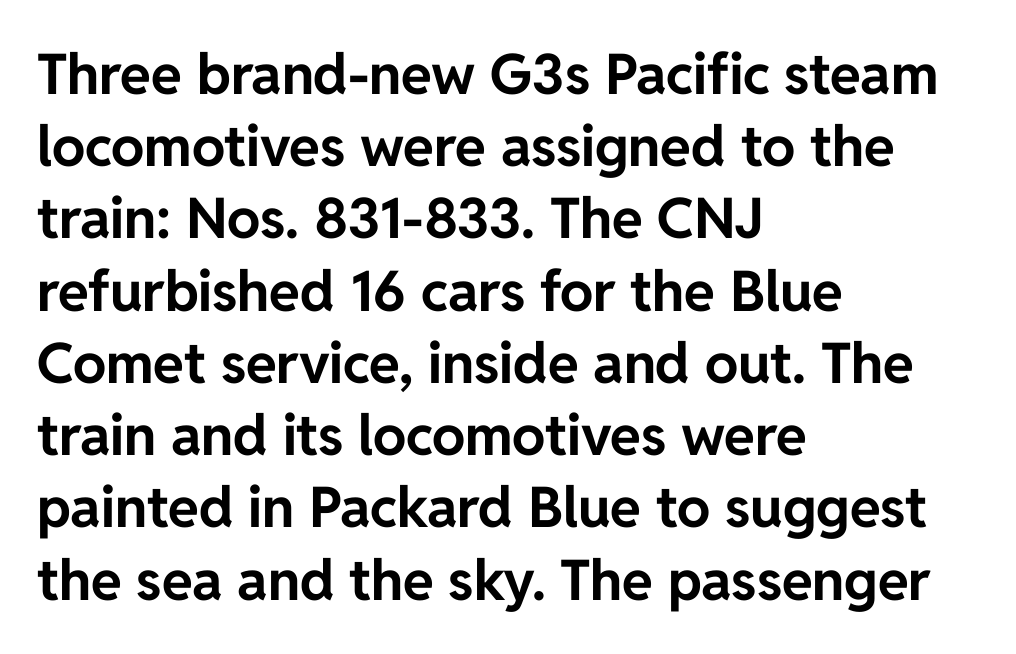
{"serif": "no", "italic": "no", "bold": "yes", "weight": "bold", "width": "normal", "stroke_contrast": "low", "x_height": "medium", "monospaced": "no", "underline": "no", "align": "left", "line_spacing": "normal", "line_spacing_ratio": 1.29, "letter_spacing": "normal", "letter_spacing_em": 0.0, "glyph_px": 56}
